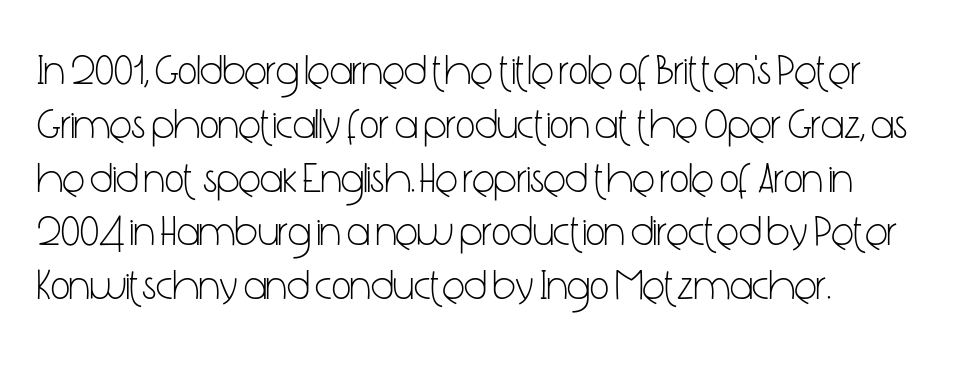
Q: Is the text bold? A: No.
Q: Is the text italic (slanted)? A: No, it is upright.
Q: Is the typeface a serif or a sans-serif typeface? A: Sans-serif.
Q: Is the text underlined? A: No.
Q: How is the paragraph aligned? A: Left-aligned.
Q: Is the spacing between letters normal or unusually wide? A: Normal.
Q: Is the spacing between lines tight, normal or loose? A: Normal.
Q: Width (condensed, normal, or wide)? A: Condensed.
Q: Stroke contrast? A: Low.
Q: x-height? A: Medium.
Q: Monospaced? A: No.
